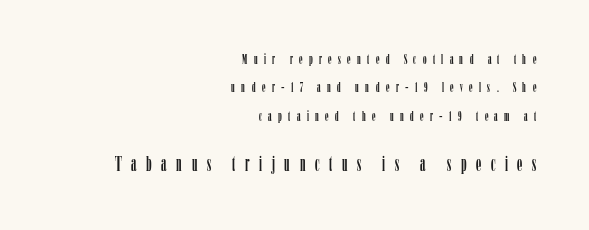
The image shows 21 px text type, upright; set right-aligned, loose line spacing (2.03x), unusually wide letter spacing (+0.46 em), not underlined; the second (bottom) block is 1.5x larger.
